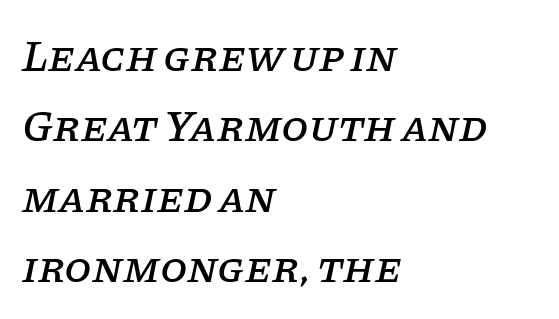
Q: Is the text italic (slanted)? A: Yes, it leans right by about 11 degrees.
Q: Is the typeface a serif or a sans-serif typeface? A: Serif.
Q: Is the text underlined? A: No.
Q: How is the paragraph aligned? A: Left-aligned.
Q: Is the spacing between letters normal or unusually wide? A: Normal.
Q: Is the spacing between lines tight, normal or loose? A: Normal.
Q: Width (condensed, normal, or wide)? A: Normal.
Q: Stroke contrast? A: Low.
Q: x-height? A: Large.
Q: Monospaced? A: No.
